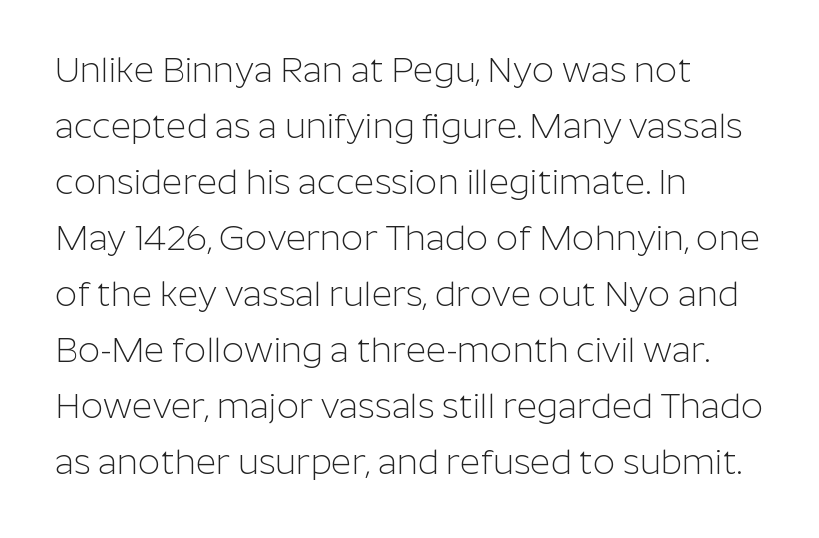
The image shows 35 px light sans-serif type, upright; set left-aligned, normal line spacing (1.6x), normal letter spacing, not underlined; low stroke contrast and a medium x-height.
